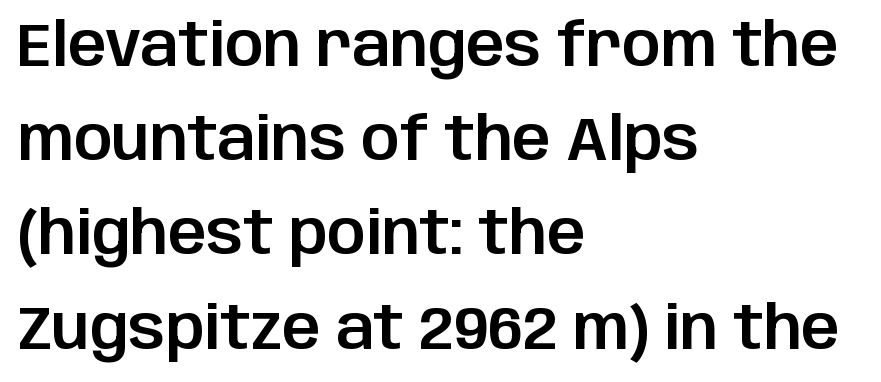
Characters follow at the spacing the type designer built in. Italic: no, the glyphs are upright roman. The space beneath each line is pristine and unruled. How would I describe the line gaps? Plain and ordinary. The font family rendered here belongs to the sans-serif group.
